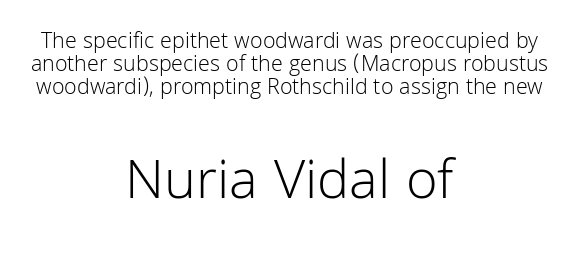
The letters advance in unequal steps, a hallmark of proportional type. The type family on display is of the sans-serif kind. The rendering positions every line midway between the sides. Each new line begins almost immediately beneath the previous one. Is the stroke heavy? The answer is a plain regular-or-lighter. How are the letters spaced? Ordinarily, with no added tracking.
